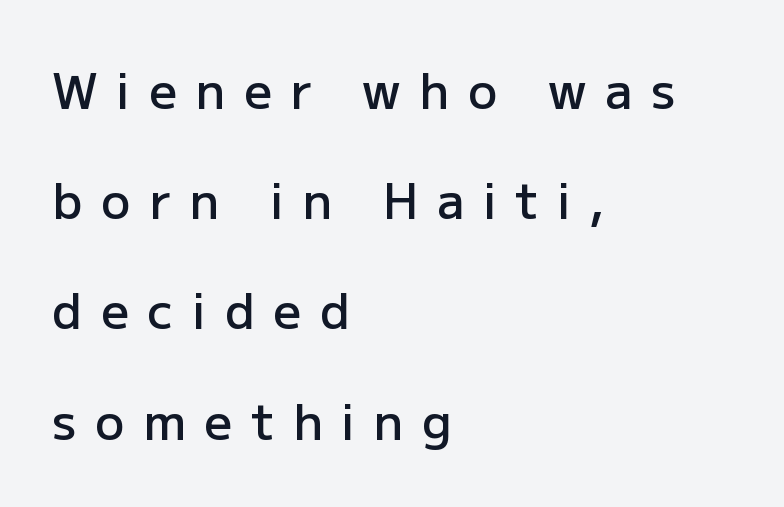
All the whitespace from short lines collects on the right. Is the type bold? Partly — it's a semibold, heavier than regular but not fully bold. Students, observe: this is what heavily led, spacious text looks like. Note the varied advance widths — an 'i' is clearly narrower than an 'm'. Tracking value appears strongly positive — letters spread wide. It's the straight-up-and-down kind of type.
